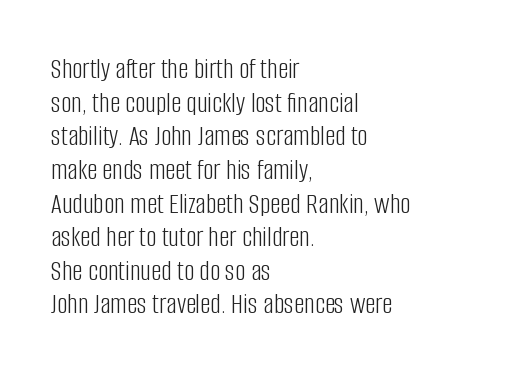
{"serif": "no", "italic": "no", "bold": "no", "weight": "light", "width": "condensed", "stroke_contrast": "low", "x_height": "large", "monospaced": "no", "underline": "no", "align": "left", "line_spacing_ratio": 1.16, "letter_spacing": "normal", "letter_spacing_em": 0.0, "glyph_px": 29}
